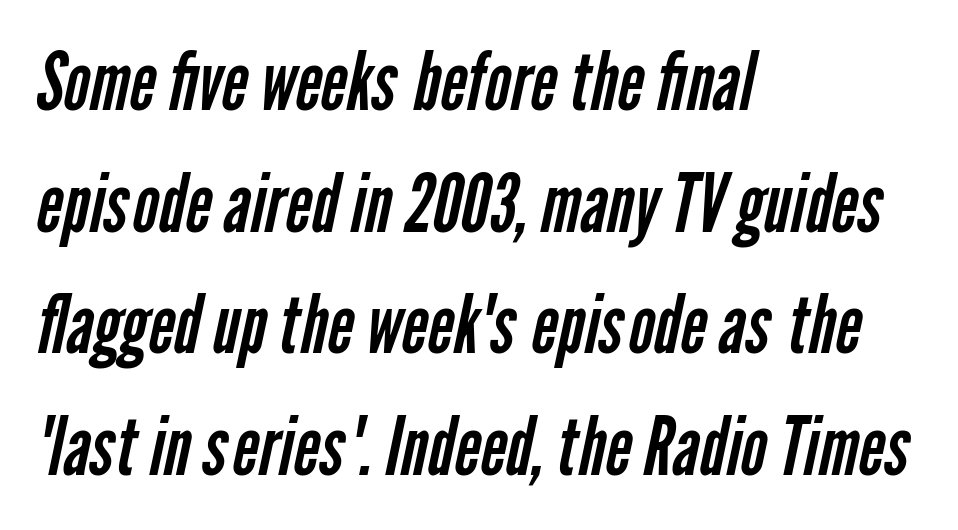
{"serif": "no", "bold": "no", "weight": "regular", "width": "condensed", "stroke_contrast": "low", "x_height": "medium", "monospaced": "no", "underline": "no", "align": "left", "line_spacing": "normal", "line_spacing_ratio": 1.52, "letter_spacing": "normal", "letter_spacing_em": 0.0, "glyph_px": 80}
